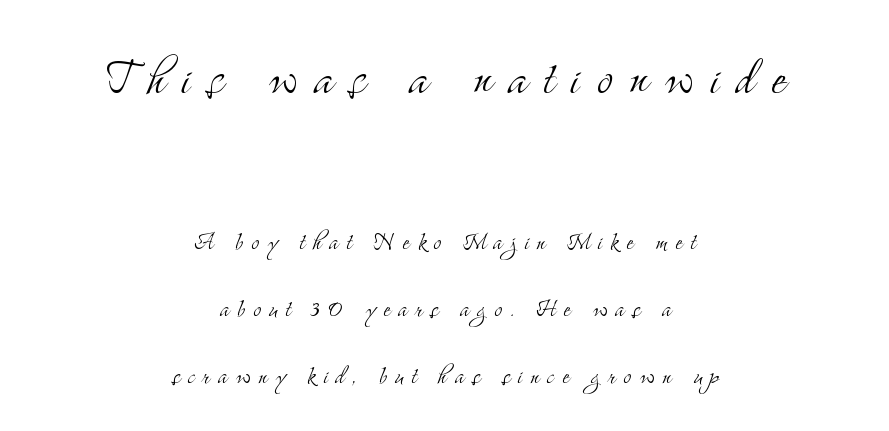
The image shows 61 px light, condensed serif type; set centered, loose line spacing (2.23x), unusually wide letter spacing (+0.27 em), not underlined; the first (top) block is 2.03x larger; medium stroke contrast and a small x-height.
